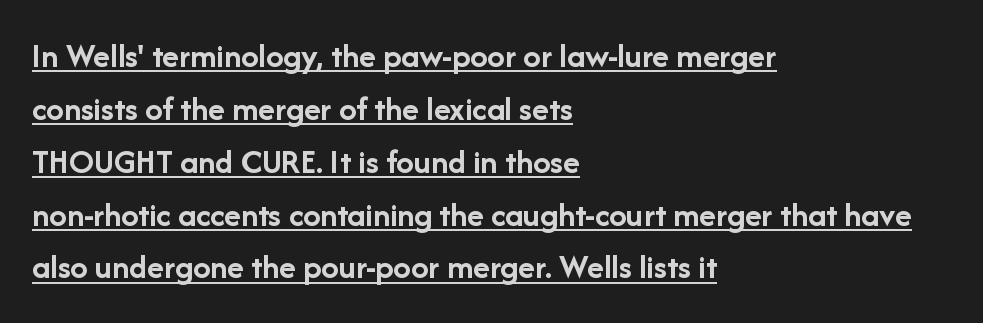
Q: Is the text bold? A: Yes.
Q: Is the text italic (slanted)? A: No, it is upright.
Q: Is the typeface a serif or a sans-serif typeface? A: Sans-serif.
Q: Is the text underlined? A: Yes.
Q: How is the paragraph aligned? A: Left-aligned.
Q: Is the spacing between letters normal or unusually wide? A: Normal.
Q: Is the spacing between lines tight, normal or loose? A: Normal.
Q: Width (condensed, normal, or wide)? A: Normal.
Q: Stroke contrast? A: Low.
Q: x-height? A: Medium.
Q: Monospaced? A: No.
